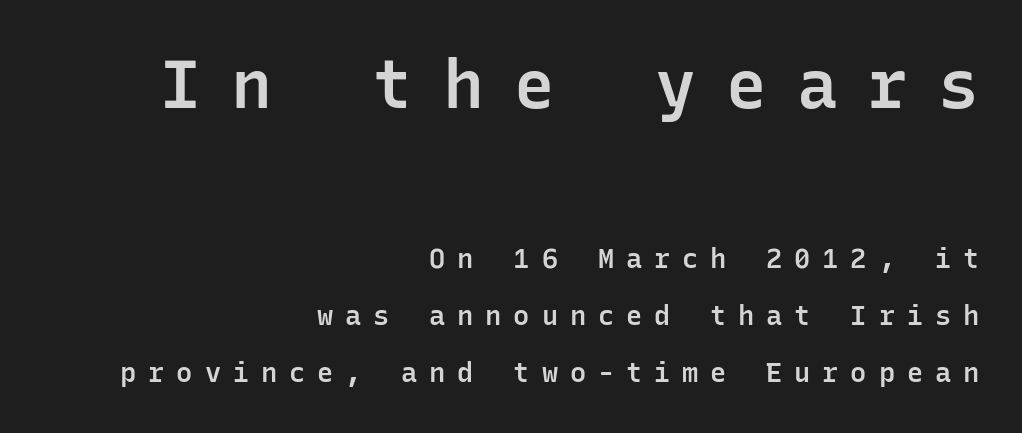
The passage shown stacks its lines with a broad gap. Weight check: semibold — heavier than regular, not quite bold. The earlier block is typeset at a bigger size than the later block. Short and long lines alike share a common ending point at right. Note the uniform advance width — an 'i' takes as much space as an 'm'.
